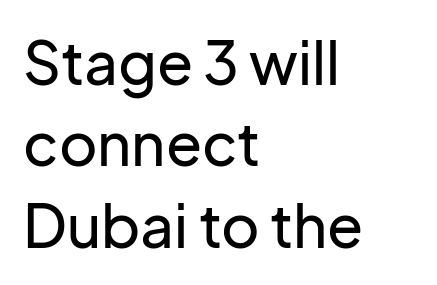
No feet cap the strokes, marking this as sans-serif type. Each row of text sits above clean, open space. Words appear dense and cohesive because spacing is normal. Vertical spacing — default. The letters advance in unequal steps, a hallmark of proportional type.
